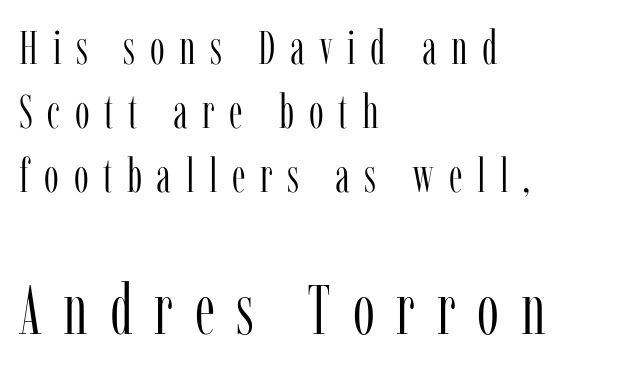
The image shows 70 px light, condensed serif type, upright; set left-aligned, normal line spacing (1.36x), unusually wide letter spacing (+0.31 em), not underlined; the second (bottom) block is 1.49x larger; low stroke contrast and a medium x-height.
